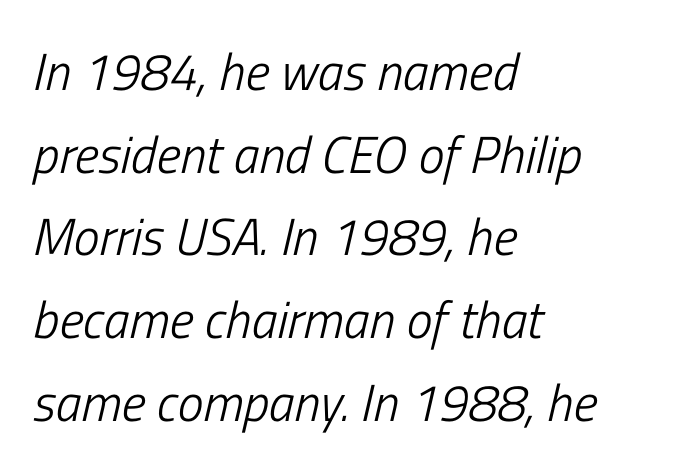
The image shows 52 px light, condensed type, italic (leaning right); set left-aligned, normal line spacing (1.59x), normal letter spacing, not underlined; low stroke contrast and a medium x-height.
